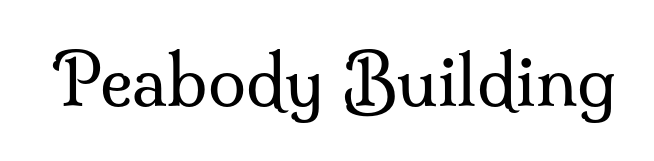
The image shows 69 px regular-weight serif type, upright; set normal letter spacing, not underlined; medium stroke contrast and a small x-height.
